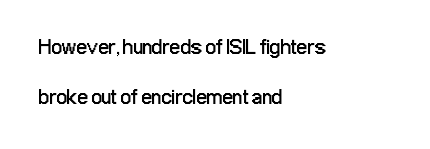
The image shows 21 px text type, upright; set left-aligned, loose line spacing (2.4x), normal letter spacing, not underlined.
